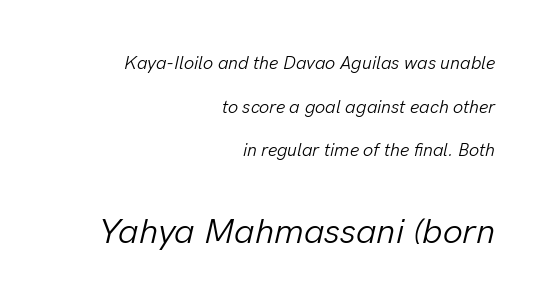
{"italic": "yes", "lean": "right", "slant_degrees": 13, "bold": "no", "weight": "light", "width": "normal", "stroke_contrast": "low", "x_height": "medium", "monospaced": "no", "underline": "no", "align": "right", "line_spacing": "loose", "line_spacing_ratio": 2.43, "letter_spacing": "normal", "letter_spacing_em": 0.0, "larger_block": "second", "size_ratio": 1.94, "glyph_px": 35}
